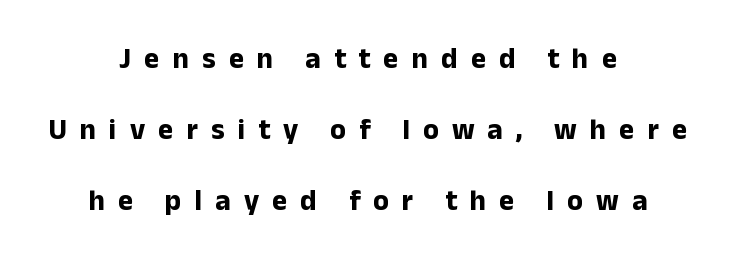
Q: Is the text bold? A: Yes.
Q: Is the text italic (slanted)? A: No, it is upright.
Q: Is the typeface a serif or a sans-serif typeface? A: Sans-serif.
Q: Is the text underlined? A: No.
Q: How is the paragraph aligned? A: Centered.
Q: Is the spacing between letters normal or unusually wide? A: Unusually wide.
Q: Is the spacing between lines tight, normal or loose? A: Loose.
Q: Width (condensed, normal, or wide)? A: Normal.
Q: Stroke contrast? A: Low.
Q: x-height? A: Medium.
Q: Monospaced? A: No.
